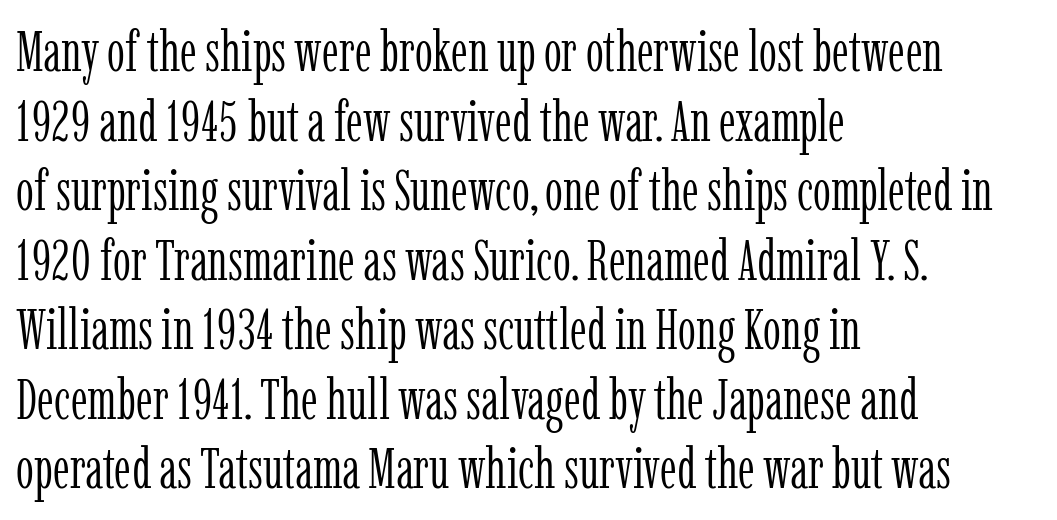
Note the varied advance widths — an 'i' is clearly narrower than an 'm'. Stroke mass is kept to a normal reading level or below. Plain, unruled lines of type. A typesetter would call this zero additional tracking. When letters stand straight like this, we call the style roman or upright. In CSS terms this would be text-align: left.
